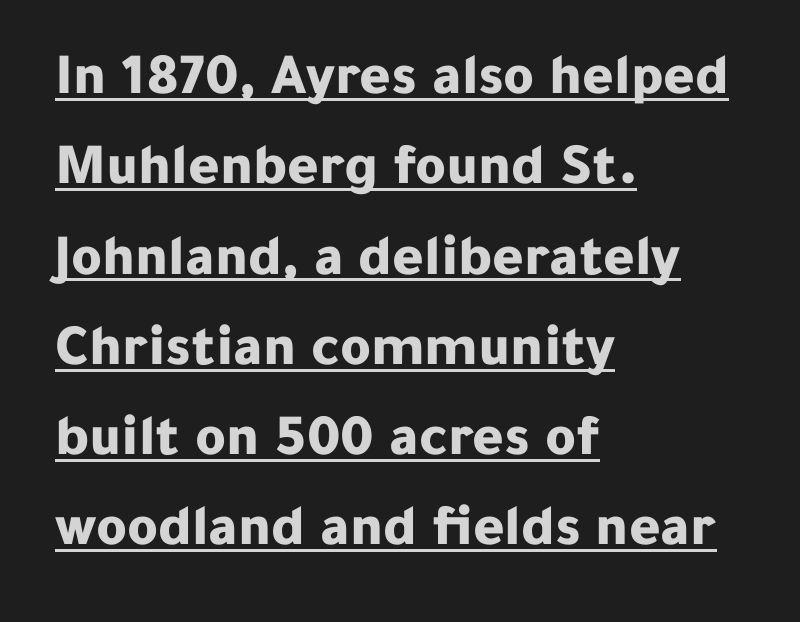
Leading: standard. This rendering leaves character spacing at its baseline value. In terms of weight, the rendering is a true, heavy bold. The lettering stays uniformly vertical, giving the passage a roman look.
